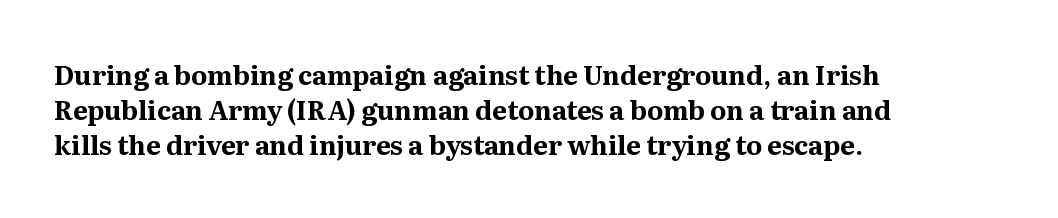
Q: Is the text bold? A: Yes.
Q: Is the text italic (slanted)? A: No, it is upright.
Q: Is the text underlined? A: No.
Q: How is the paragraph aligned? A: Left-aligned.
Q: Is the spacing between letters normal or unusually wide? A: Normal.
Q: Is the spacing between lines tight, normal or loose? A: Normal.
